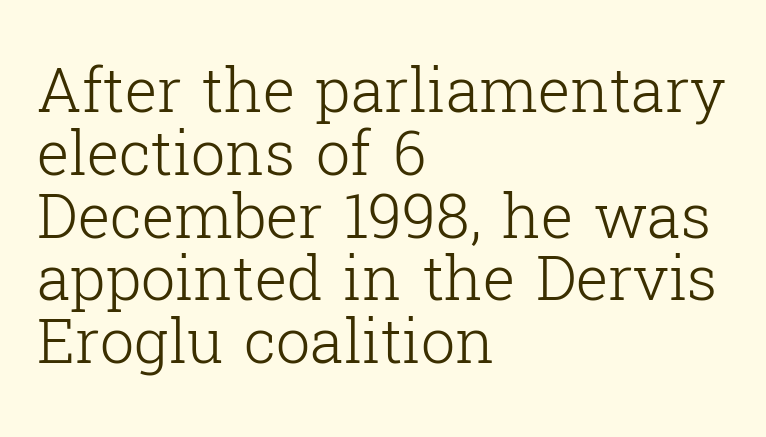
Q: Is the text bold? A: No.
Q: Is the text italic (slanted)? A: No, it is upright.
Q: Is the typeface a serif or a sans-serif typeface? A: Serif.
Q: Is the text underlined? A: No.
Q: How is the paragraph aligned? A: Left-aligned.
Q: Is the spacing between letters normal or unusually wide? A: Normal.
Q: Is the spacing between lines tight, normal or loose? A: Tight.
Q: Width (condensed, normal, or wide)? A: Normal.
Q: Stroke contrast? A: Low.
Q: x-height? A: Medium.
Q: Monospaced? A: No.
